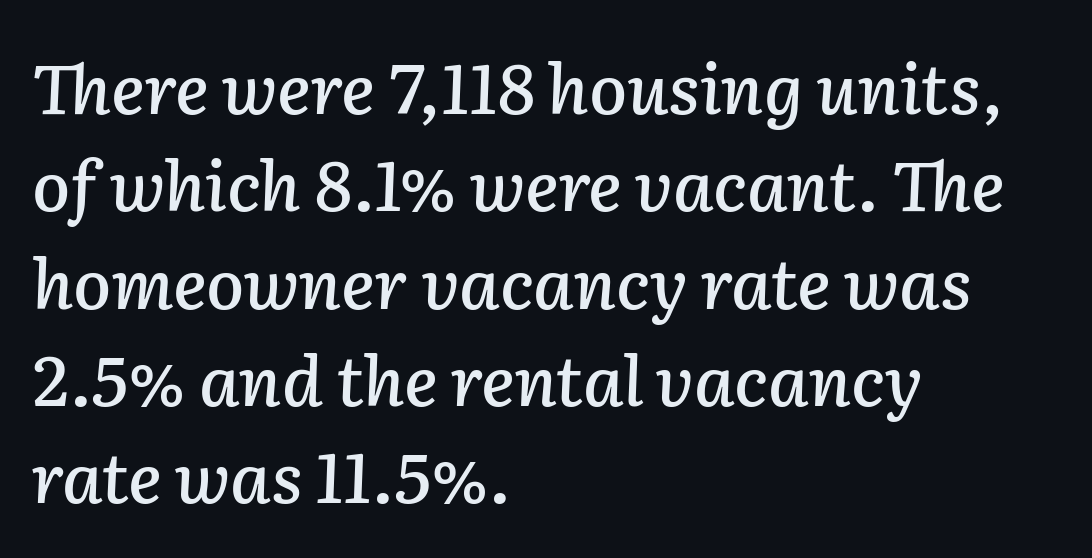
The image shows 69 px text type, italic (leaning right); set left-aligned, normal line spacing (1.41x), normal letter spacing, not underlined; low stroke contrast and a medium x-height.
